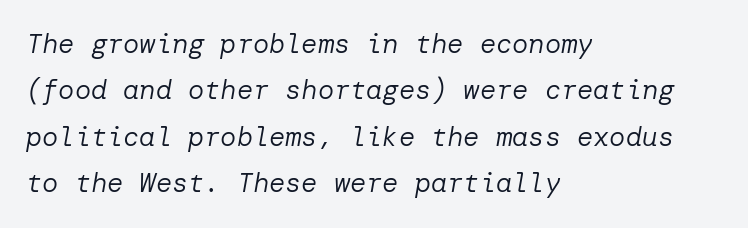
Q: Is the text bold? A: No.
Q: Is the text italic (slanted)? A: Yes, it leans right by about 10 degrees.
Q: Is the text underlined? A: No.
Q: How is the paragraph aligned? A: Left-aligned.
Q: Is the spacing between letters normal or unusually wide? A: Normal.
